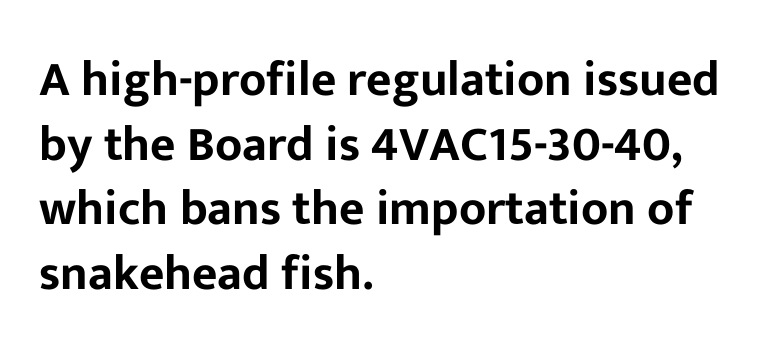
Q: Is the text italic (slanted)? A: No, it is upright.
Q: Is the typeface a serif or a sans-serif typeface? A: Sans-serif.
Q: Is the text underlined? A: No.
Q: How is the paragraph aligned? A: Left-aligned.
Q: Is the spacing between letters normal or unusually wide? A: Normal.
Q: Is the spacing between lines tight, normal or loose? A: Normal.
Q: Width (condensed, normal, or wide)? A: Normal.
Q: Stroke contrast? A: Low.
Q: x-height? A: Medium.
Q: Monospaced? A: No.
